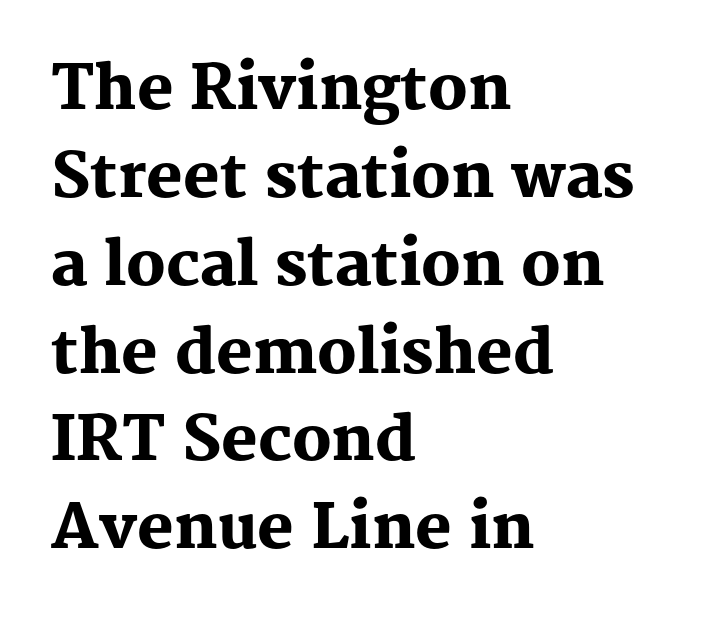
Q: Is the text bold? A: Yes.
Q: Is the text italic (slanted)? A: No, it is upright.
Q: Is the typeface a serif or a sans-serif typeface? A: Serif.
Q: Is the text underlined? A: No.
Q: How is the paragraph aligned? A: Left-aligned.
Q: Is the spacing between letters normal or unusually wide? A: Normal.
Q: Is the spacing between lines tight, normal or loose? A: Normal.
Q: Width (condensed, normal, or wide)? A: Normal.
Q: Stroke contrast? A: Medium.
Q: x-height? A: Medium.
Q: Monospaced? A: No.
